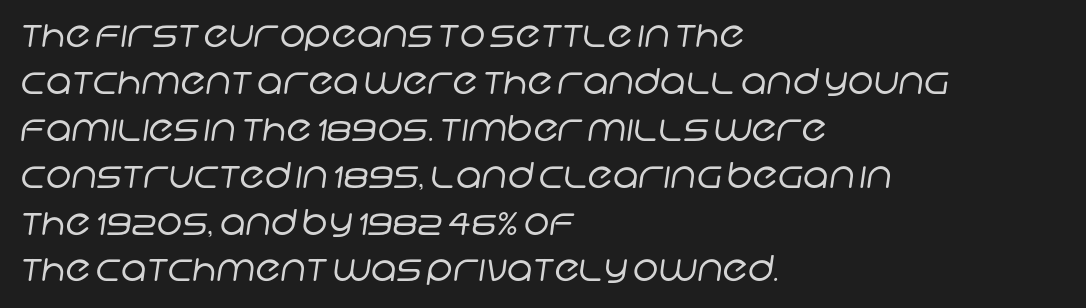
{"serif": "no", "bold": "no", "weight": "regular", "width": "normal", "stroke_contrast": "low", "x_height": "large", "monospaced": "no", "underline": "no", "align": "left", "line_spacing": "normal", "line_spacing_ratio": 1.34, "letter_spacing": "normal", "letter_spacing_em": 0.0, "glyph_px": 35}
